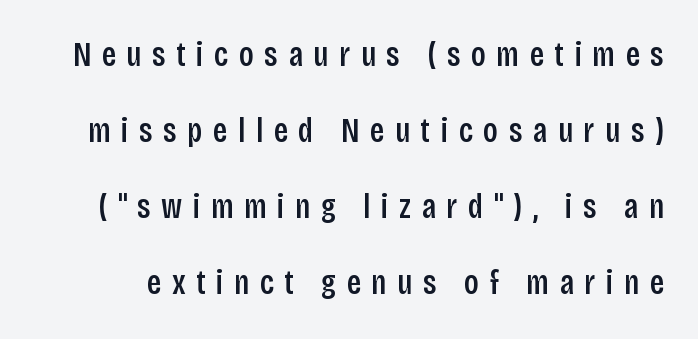
{"serif": "no", "italic": "no", "bold": "semi", "weight": "semibold", "width": "condensed", "stroke_contrast": "low", "x_height": "large", "monospaced": "no", "underline": "no", "line_spacing": "loose", "line_spacing_ratio": 2.24, "letter_spacing": "wide", "letter_spacing_em": 0.31, "glyph_px": 34}
